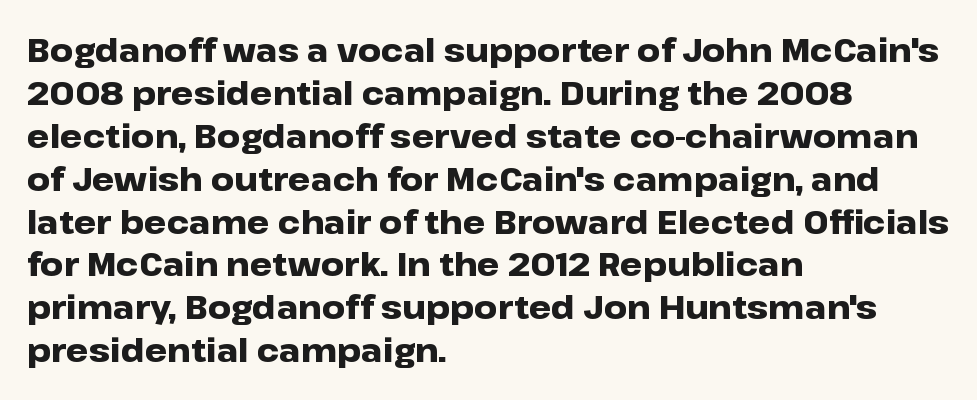
{"serif": "no", "italic": "no", "bold": "yes", "weight": "heavy", "width": "wide", "stroke_contrast": "low", "x_height": "medium", "monospaced": "no", "underline": "no", "align": "left", "line_spacing": "normal", "line_spacing_ratio": 1.34, "letter_spacing": "normal", "letter_spacing_em": 0.0, "glyph_px": 32}
